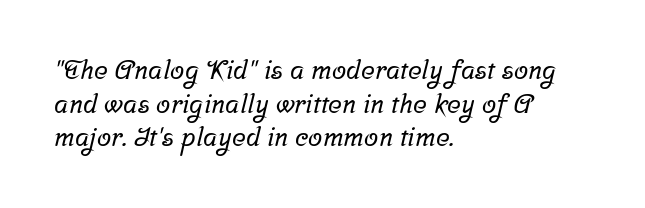
Q: Is the text underlined? A: No.
Q: How is the paragraph aligned? A: Left-aligned.
Q: Is the spacing between letters normal or unusually wide? A: Normal.
Q: Is the spacing between lines tight, normal or loose? A: Normal.
